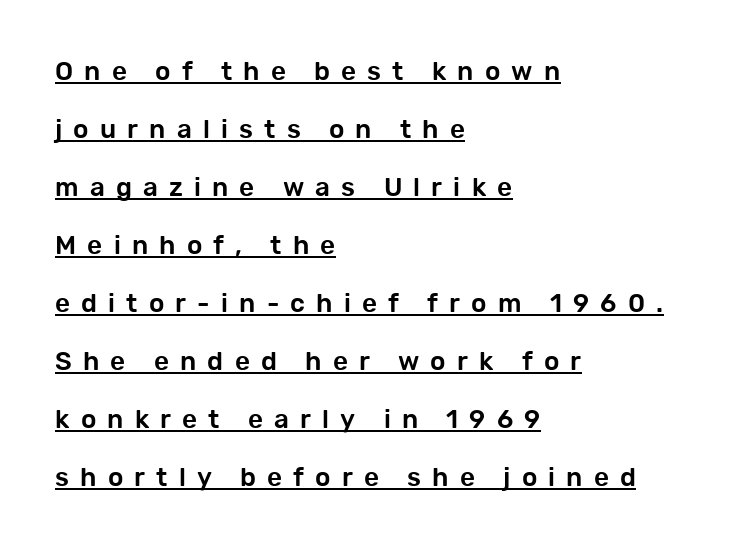
Q: Is the text italic (slanted)? A: No, it is upright.
Q: Is the text underlined? A: Yes.
Q: How is the paragraph aligned? A: Left-aligned.
Q: Is the spacing between letters normal or unusually wide? A: Unusually wide.
Q: Is the spacing between lines tight, normal or loose? A: Loose.
